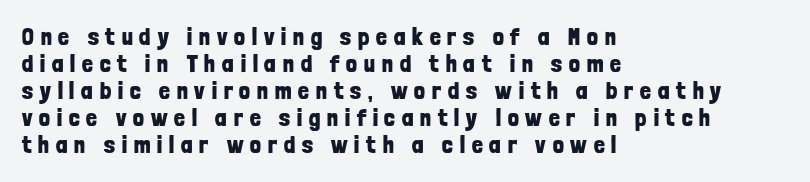
{"italic": "no", "bold": "yes", "underline": "no", "align": "left", "line_spacing": "tight", "line_spacing_ratio": 1.13, "letter_spacing": "wide", "letter_spacing_em": 0.29, "glyph_px": 24}
